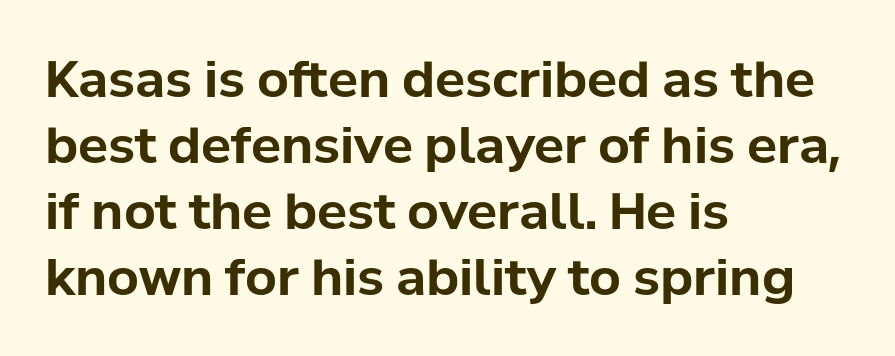
The paragraph has a hard left edge and a soft right edge. You could not count columns in this text — the font is proportionally spaced. Notice how the stems are strictly vertical — no italics here. The rows are spaced the way most documents space them.
